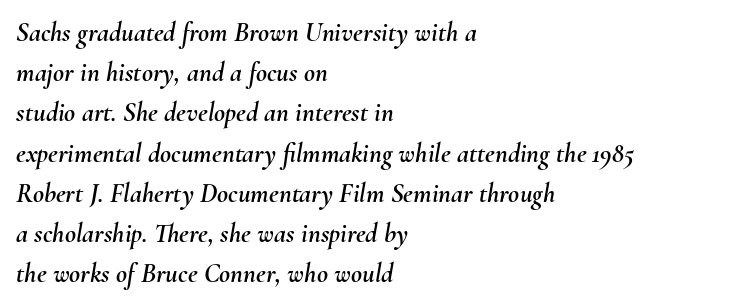
Style check: oblique. The leading is moderate, giving the passage an even texture. The gaps between neighbouring characters are ordinary and unremarkable. Visually the block forms a straight wall on the left and a jagged coastline on the right. Clear beneath every line of the passage.
